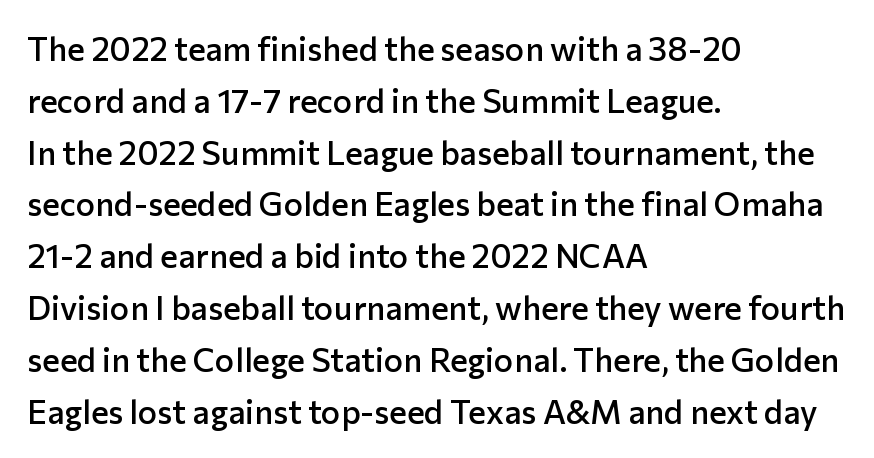
You can tell it's not italic because the verticals are truly vertical. Character widths vary here, with narrow letters taking less room than wide ones. Is there much room between lines? A standard amount, neither cramped nor airy. Plain, unruled lines of type. Typesetter's note: demi weight, one step under bold.
